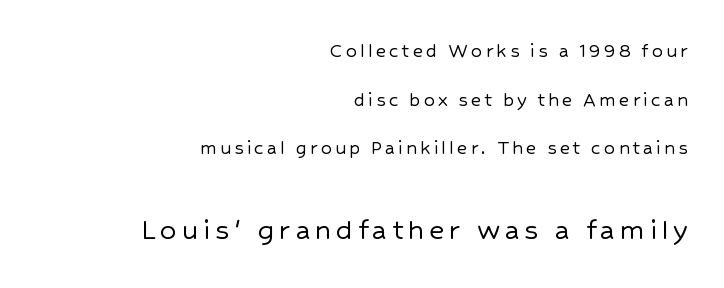
Q: Is the text italic (slanted)? A: No, it is upright.
Q: Is the typeface a serif or a sans-serif typeface? A: Sans-serif.
Q: Is the text underlined? A: No.
Q: How is the paragraph aligned? A: Right-aligned.
Q: Is the spacing between lines tight, normal or loose? A: Loose.
Q: Which block of text is set in a larger size, the first (top) or the second (bottom)? A: The second (bottom) one.
Q: Width (condensed, normal, or wide)? A: Normal.
Q: Stroke contrast? A: Low.
Q: x-height? A: Medium.
Q: Monospaced? A: No.
